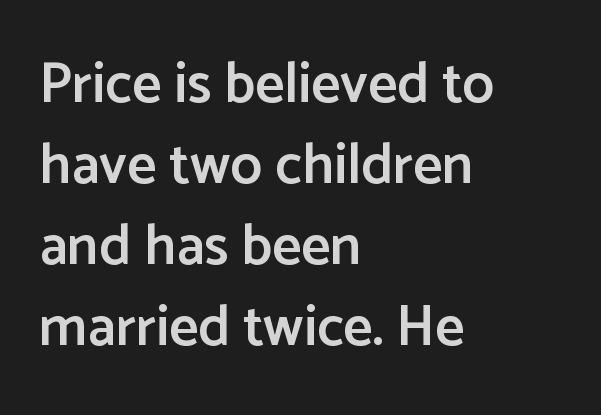
The image shows 57 px semibold sans-serif type, upright; set left-aligned, normal line spacing (1.42x), normal letter spacing, not underlined; low stroke contrast and a medium x-height.
